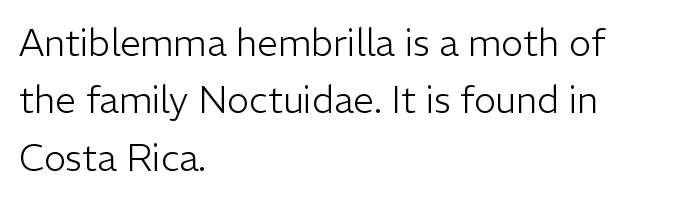
Descenders are the only things crossing below the line. Unlike a traditional serif, this face leaves its strokes unadorned. Every row of glyphs begins at an identical x-position on the left. The face used here is proportionally spaced, like ordinary book or web type.
